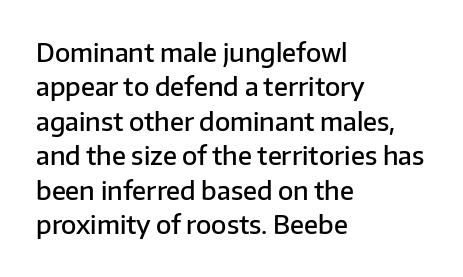
The image shows 25 px text type, upright; set left-aligned, normal line spacing (1.38x), normal letter spacing, not underlined.
